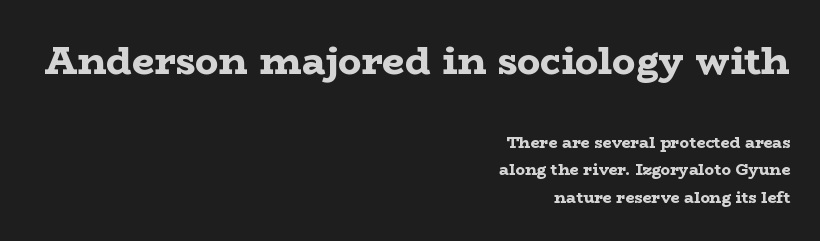
{"serif": "yes", "italic": "no", "bold": "yes", "weight": "bold", "width": "wide", "stroke_contrast": "low", "x_height": "medium", "monospaced": "no", "underline": "no", "align": "right", "line_spacing_ratio": 1.73, "letter_spacing": "normal", "letter_spacing_em": 0.0, "larger_block": "first", "size_ratio": 2.44, "glyph_px": 39}
